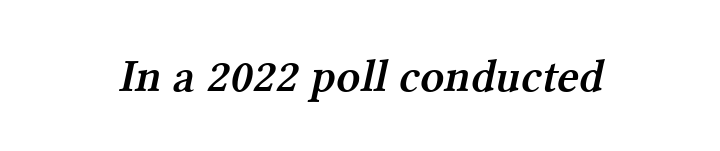
The image shows 47 px semibold serif type; set normal letter spacing, not underlined; medium stroke contrast and a medium x-height.
